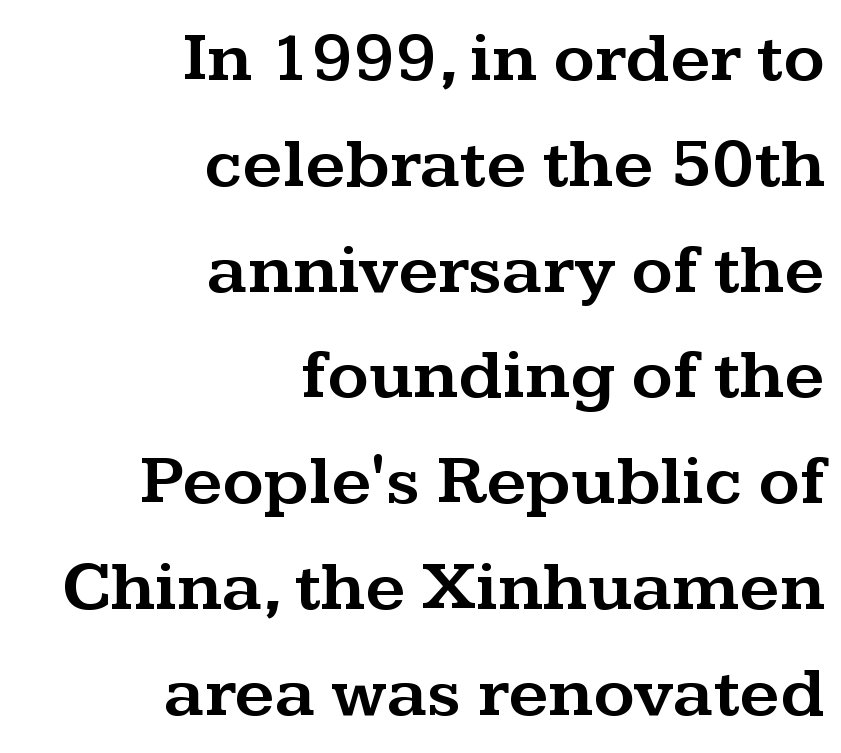
{"serif": "yes", "italic": "no", "width": "wide", "stroke_contrast": "medium", "x_height": "medium", "monospaced": "no", "underline": "no", "align": "right", "line_spacing": "normal", "line_spacing_ratio": 1.49, "letter_spacing": "normal", "letter_spacing_em": 0.0, "glyph_px": 71}
